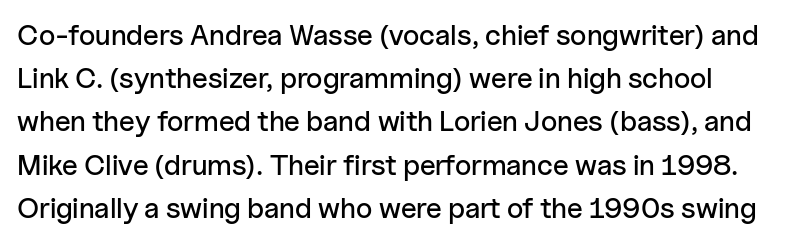
The image shows 29 px sans-serif type, upright; set normal line spacing (1.49x), normal letter spacing, not underlined; low stroke contrast and a medium x-height.
